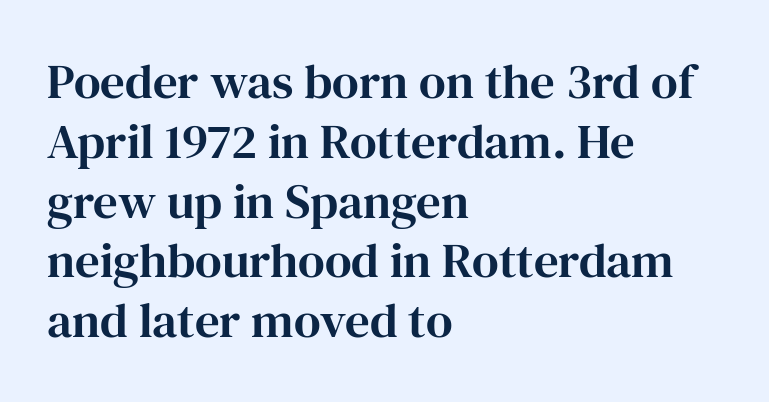
The image shows 49 px serif type, upright; set left-aligned, line spacing 1.22x, normal letter spacing, not underlined; high stroke contrast and a medium x-height.
